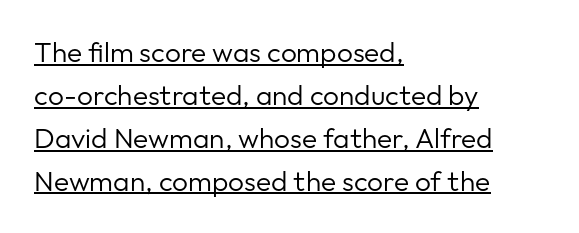
Q: Is the text bold? A: No.
Q: Is the text italic (slanted)? A: No, it is upright.
Q: Is the typeface a serif or a sans-serif typeface? A: Sans-serif.
Q: Is the text underlined? A: Yes.
Q: How is the paragraph aligned? A: Left-aligned.
Q: Is the spacing between letters normal or unusually wide? A: Normal.
Q: Is the spacing between lines tight, normal or loose? A: Normal.
Q: Width (condensed, normal, or wide)? A: Normal.
Q: Stroke contrast? A: Low.
Q: x-height? A: Medium.
Q: Monospaced? A: No.
